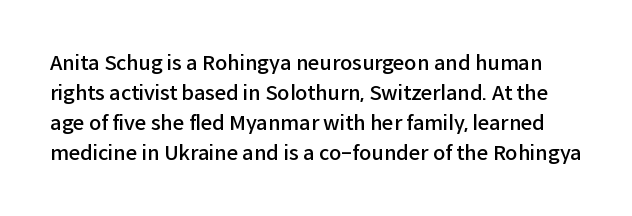
{"italic": "no", "bold": "semi", "underline": "no", "line_spacing": "normal", "line_spacing_ratio": 1.5, "letter_spacing": "normal", "letter_spacing_em": 0.0, "glyph_px": 20}
